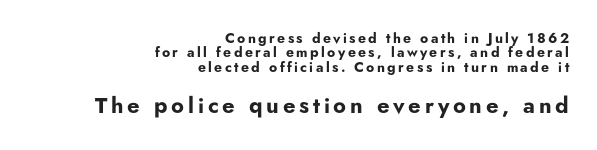
The image shows 22 px bold type, upright; set right-aligned, tight line spacing (1.03x), not underlined; the second (bottom) block is 1.57x larger.
